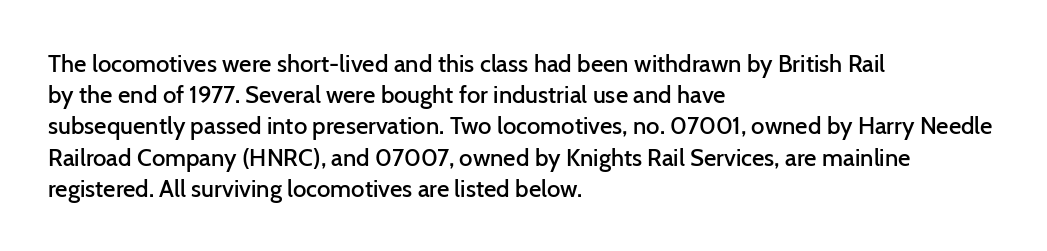
{"italic": "no", "bold": "semi", "underline": "no", "align": "left", "line_spacing": "normal", "line_spacing_ratio": 1.3, "letter_spacing": "normal", "letter_spacing_em": 0.0, "glyph_px": 24}
